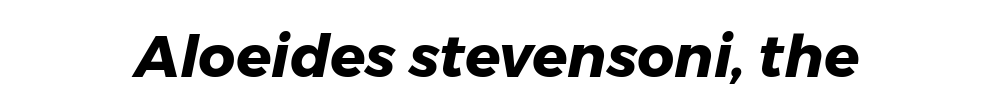
The face used here is proportionally spaced, like ordinary book or web type. You could call the tracking neutral — neither tight nor loose. Notice how the stems are inclined rather than vertical — that's the hallmark of italics. Rule under the text: the space is simply empty. These lines carry a lot of weight — the face is fully bold.
